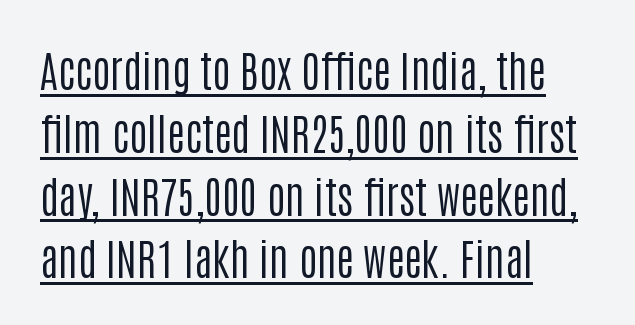
{"serif": "no", "italic": "no", "bold": "no", "weight": "regular", "width": "condensed", "stroke_contrast": "low", "x_height": "large", "monospaced": "no", "underline": "yes", "align": "left", "line_spacing": "normal", "line_spacing_ratio": 1.46, "letter_spacing": "normal", "letter_spacing_em": 0.0, "glyph_px": 43}
